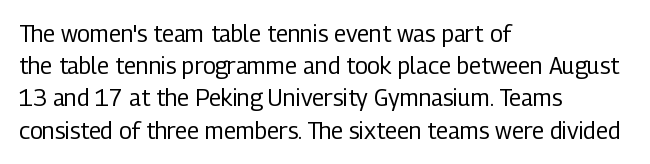
The image shows 23 px text type, upright; set left-aligned, normal line spacing (1.4x), normal letter spacing, not underlined.
